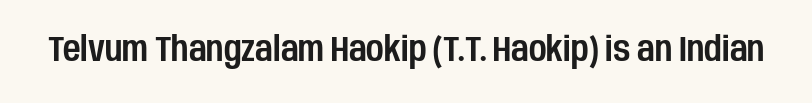
The image shows 34 px condensed sans-serif type, upright; set normal letter spacing, not underlined; low stroke contrast and a large x-height.
